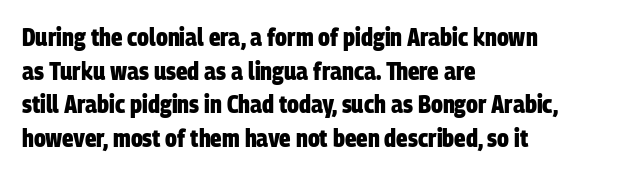
Emphasis by weight is at full strength: bold. Clear beneath every line of the passage. The tracking reads as untouched default to a designer's eye. Horizontal bands of white between lines are of average thickness. Caption: multi-line text, flush left, ragged right.
